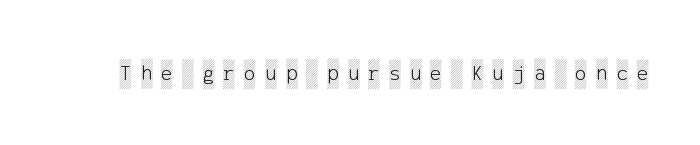
Every character sits straight up, as roman type does. Words float on clear page, feet unadorned. Characters follow at a spacing far wider than the type designer built in.
